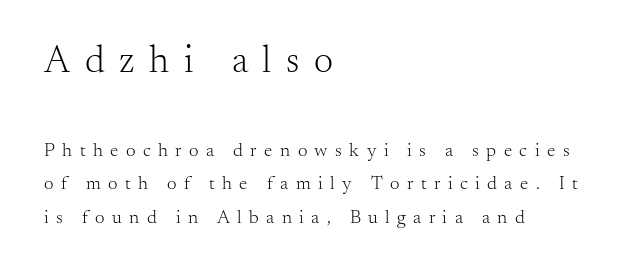
The image shows 38 px light serif type, upright; set left-aligned, line spacing 1.77x, unusually wide letter spacing (+0.39 em), not underlined; the first (top) block is 2.0x larger; medium stroke contrast and a small x-height.
